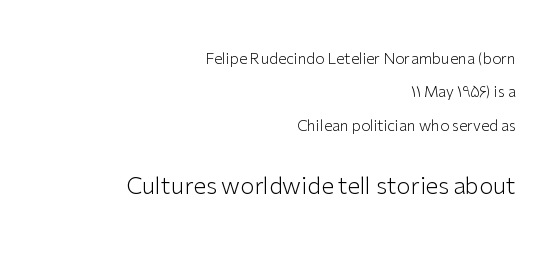
Q: Is the text bold? A: No.
Q: Is the text italic (slanted)? A: No, it is upright.
Q: Is the text underlined? A: No.
Q: How is the paragraph aligned? A: Right-aligned.
Q: Is the spacing between letters normal or unusually wide? A: Normal.
Q: Is the spacing between lines tight, normal or loose? A: Loose.
Q: Which block of text is set in a larger size, the first (top) or the second (bottom)? A: The second (bottom) one.
